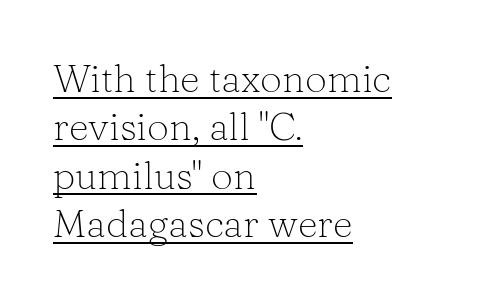
{"serif": "yes", "italic": "no", "bold": "no", "weight": "light", "width": "normal", "stroke_contrast": "low", "x_height": "medium", "monospaced": "no", "underline": "yes", "align": "left", "line_spacing_ratio": 1.24, "letter_spacing": "normal", "letter_spacing_em": 0.0, "glyph_px": 39}
